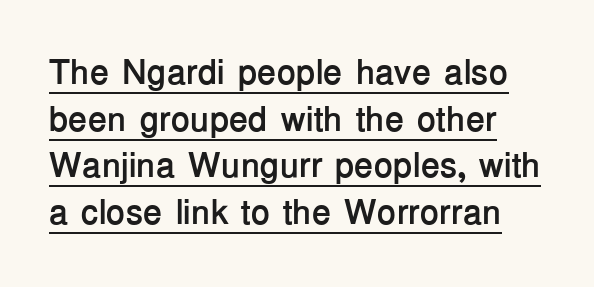
Q: Is the text bold? A: Yes.
Q: Is the text italic (slanted)? A: No, it is upright.
Q: Is the typeface a serif or a sans-serif typeface? A: Sans-serif.
Q: Is the text underlined? A: Yes.
Q: Is the spacing between letters normal or unusually wide? A: Normal.
Q: Is the spacing between lines tight, normal or loose? A: Normal.
Q: Width (condensed, normal, or wide)? A: Normal.
Q: Stroke contrast? A: Low.
Q: x-height? A: Medium.
Q: Monospaced? A: No.
